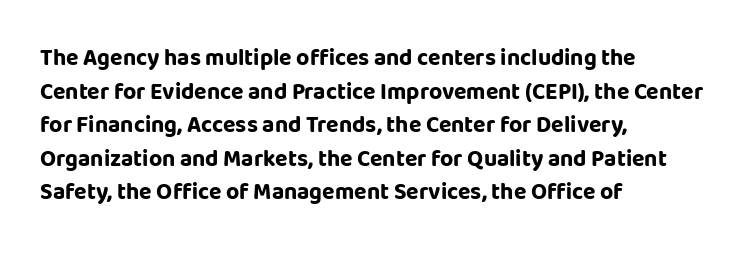
Each line starts at the same left margin while the right side varies. One glance says typical: line gaps are just what's usual. Nope, not italic — everything's standing straight. Plenty of ink on the page — the face is bold.
